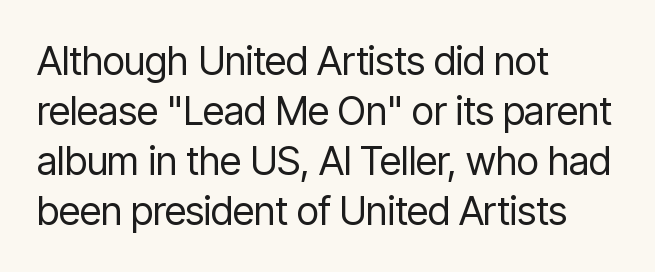
Q: Is the text bold? A: No.
Q: Is the text italic (slanted)? A: No, it is upright.
Q: Is the typeface a serif or a sans-serif typeface? A: Sans-serif.
Q: Is the text underlined? A: No.
Q: How is the paragraph aligned? A: Left-aligned.
Q: Is the spacing between letters normal or unusually wide? A: Normal.
Q: Is the spacing between lines tight, normal or loose? A: Normal.
Q: Width (condensed, normal, or wide)? A: Condensed.
Q: Stroke contrast? A: Low.
Q: x-height? A: Medium.
Q: Monospaced? A: No.
